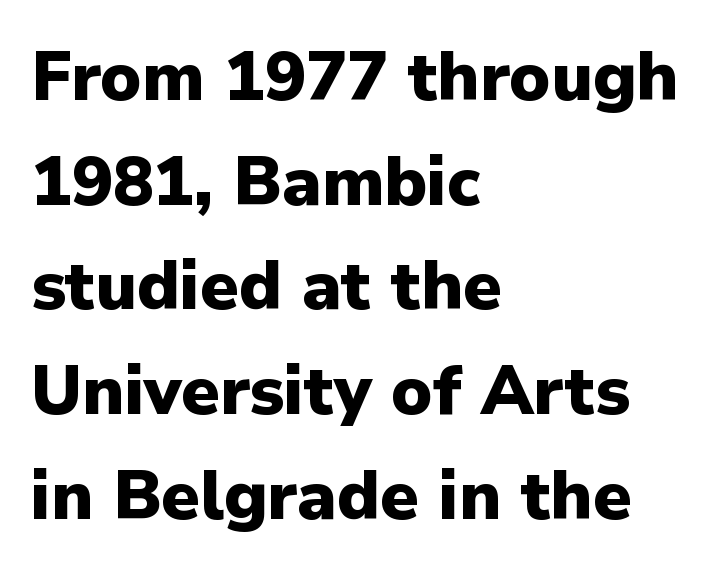
Anything drawn beneath the words? Only blank space. Do the characters align in a grid? No, the font is proportional. Its strokes are broad and dark, the hallmark of bold type. These lines stack with their left ends in a neat column. Observe the ordinary spacing: letters are neighbours, not strangers.
